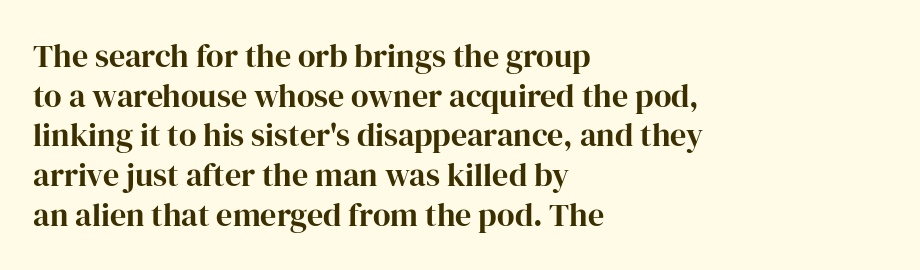
The image shows 32 px serif type, upright; set left-aligned, line spacing 1.24x, normal letter spacing, not underlined; high stroke contrast and a medium x-height.
